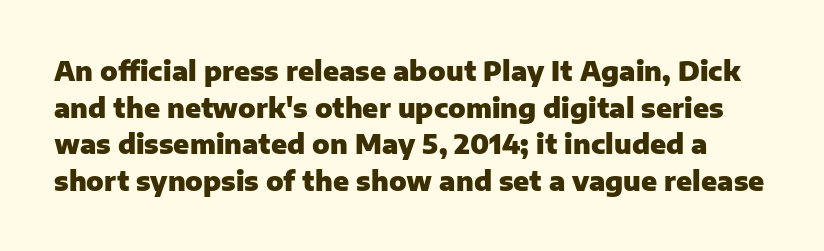
{"italic": "no", "bold": "yes", "underline": "no", "line_spacing": "normal", "line_spacing_ratio": 1.41, "letter_spacing": "normal", "letter_spacing_em": 0.0, "glyph_px": 26}
